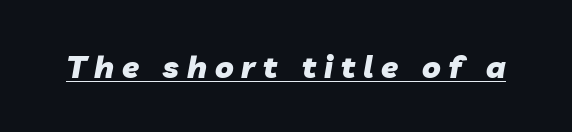
{"italic": "yes", "lean": "right", "slant_degrees": 10, "bold": "yes", "weight": "heavy", "width": "normal", "stroke_contrast": "low", "x_height": "medium", "monospaced": "no", "underline": "yes", "letter_spacing": "wide", "letter_spacing_em": 0.26, "glyph_px": 31}
